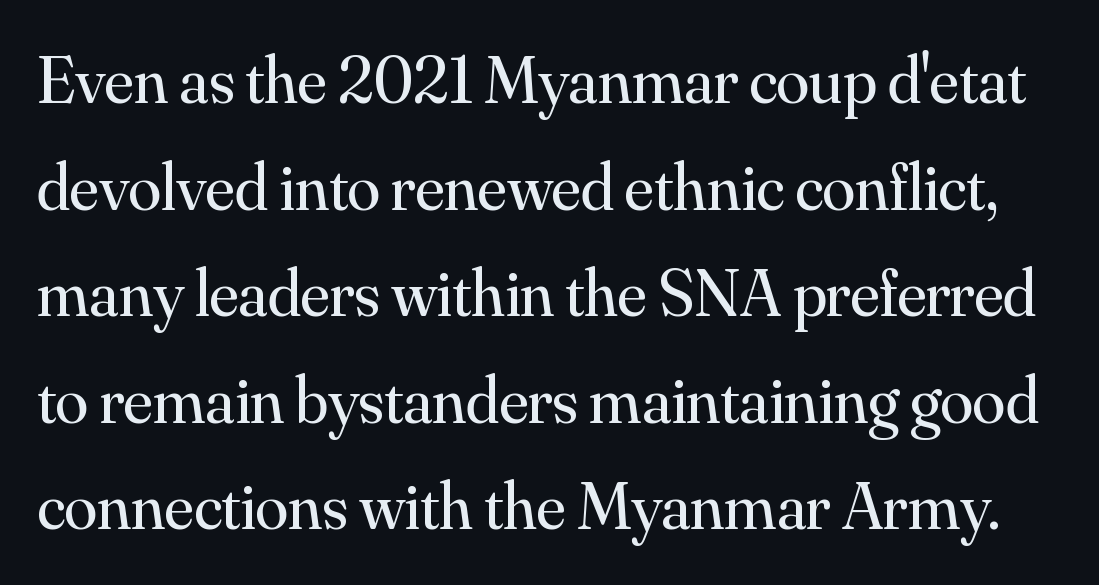
Posture: straight, roman, zero tilt. Proportional: the letters do not fall into vertical columns. A typesetter would call this leading conventional body-copy spacing. Caption: standard tracking, unaltered.
